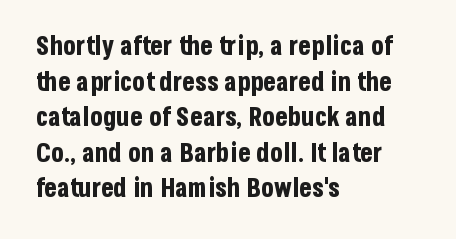
{"italic": "no", "bold": "yes", "underline": "no", "align": "left", "line_spacing": "normal", "line_spacing_ratio": 1.37, "letter_spacing": "normal", "letter_spacing_em": 0.0, "glyph_px": 26}
